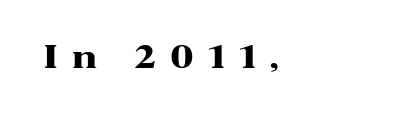
Plain, unruled lines of type. Posture: straight, roman, zero tilt. Note: serifs present on the glyphs. Look at the stroke-to-counter ratio: heavy, a bold.
